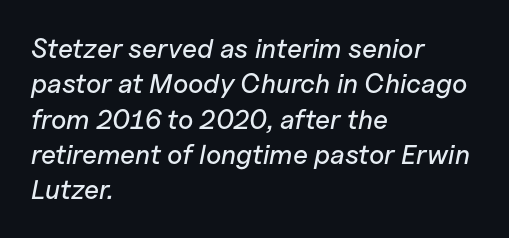
{"italic": "yes", "lean": "right", "slant_degrees": 11, "underline": "no", "align": "left", "line_spacing": "normal", "line_spacing_ratio": 1.31, "letter_spacing": "normal", "letter_spacing_em": 0.0, "glyph_px": 27}
